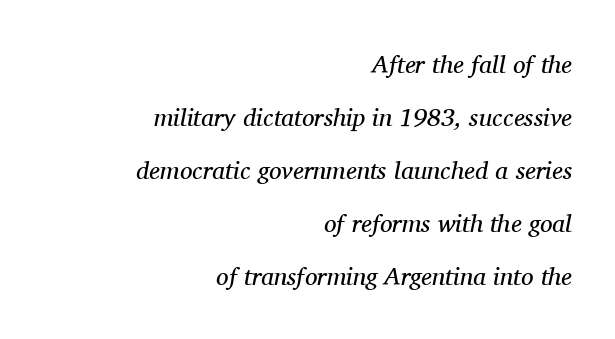
{"italic": "yes", "lean": "right", "slant_degrees": 11, "bold": "no", "underline": "no", "align": "right", "line_spacing": "loose", "line_spacing_ratio": 2.12, "letter_spacing": "normal", "letter_spacing_em": 0.0, "glyph_px": 25}
